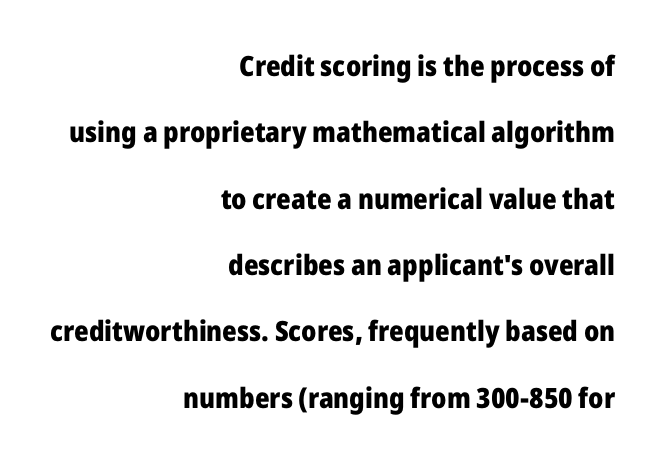
Q: Is the text bold? A: Yes.
Q: Is the text italic (slanted)? A: No, it is upright.
Q: Is the typeface a serif or a sans-serif typeface? A: Sans-serif.
Q: Is the text underlined? A: No.
Q: How is the paragraph aligned? A: Right-aligned.
Q: Is the spacing between letters normal or unusually wide? A: Normal.
Q: Is the spacing between lines tight, normal or loose? A: Loose.
Q: Width (condensed, normal, or wide)? A: Normal.
Q: Stroke contrast? A: Low.
Q: x-height? A: Medium.
Q: Monospaced? A: No.
